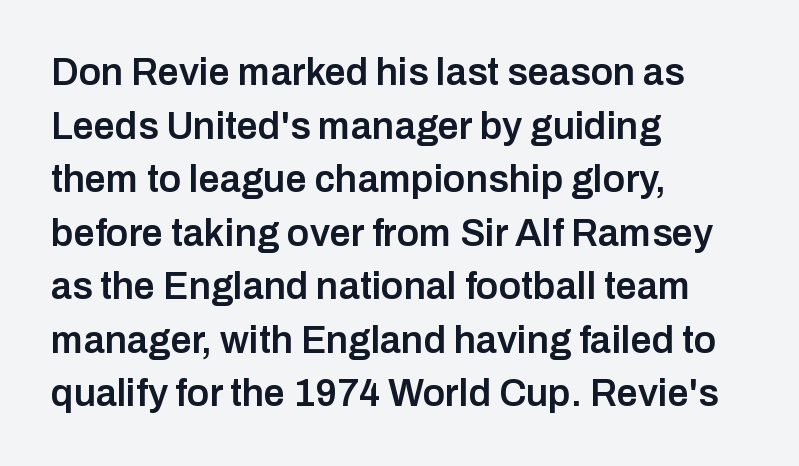
Every row of glyphs begins at an identical x-position on the left. Here the designer chose a conventional face with non-uniform glyph widths. The line-height multiplier appears to be the usual default. Upright lettering throughout. The strokes are fattened partway — semibold, not bold.
